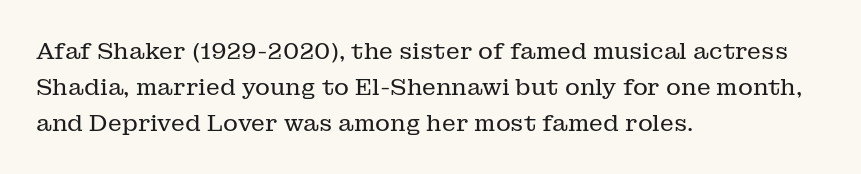
The foot of each line stays bare and open. It's the straight-up-and-down kind of type. The gaps between neighbouring characters are ordinary and unremarkable. A normal amount of white space separates one row of letters from the next. Typeset ragged right — the left edge is the straight one. Is the stroke heavy? The answer is a plain regular-or-lighter.
